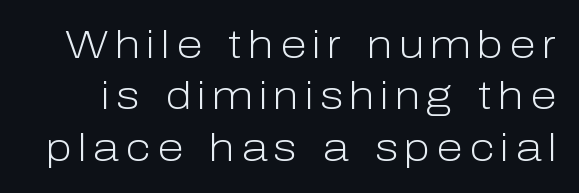
The image shows 39 px light sans-serif type, upright; set normal line spacing (1.32x), not underlined; low stroke contrast and a medium x-height.
